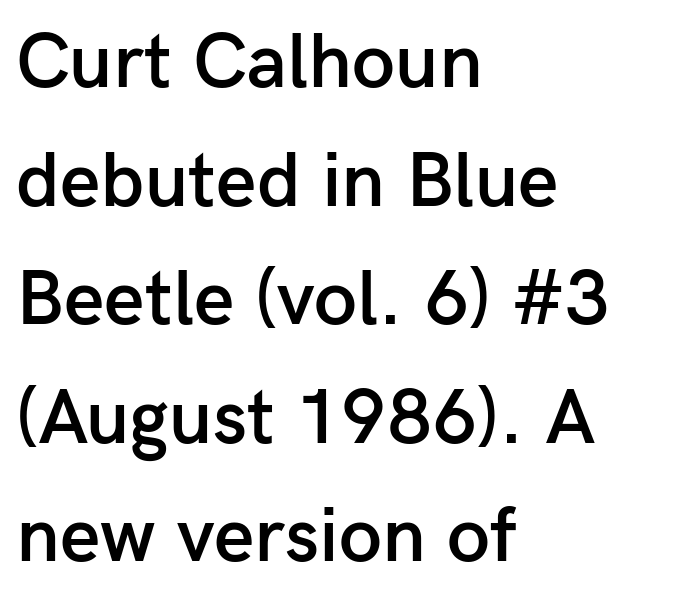
Q: Is the text bold? A: Semi-bold.
Q: Is the text italic (slanted)? A: No, it is upright.
Q: Is the typeface a serif or a sans-serif typeface? A: Sans-serif.
Q: Is the text underlined? A: No.
Q: How is the paragraph aligned? A: Left-aligned.
Q: Is the spacing between letters normal or unusually wide? A: Normal.
Q: Is the spacing between lines tight, normal or loose? A: Normal.
Q: Width (condensed, normal, or wide)? A: Normal.
Q: Stroke contrast? A: Low.
Q: x-height? A: Medium.
Q: Monospaced? A: No.
